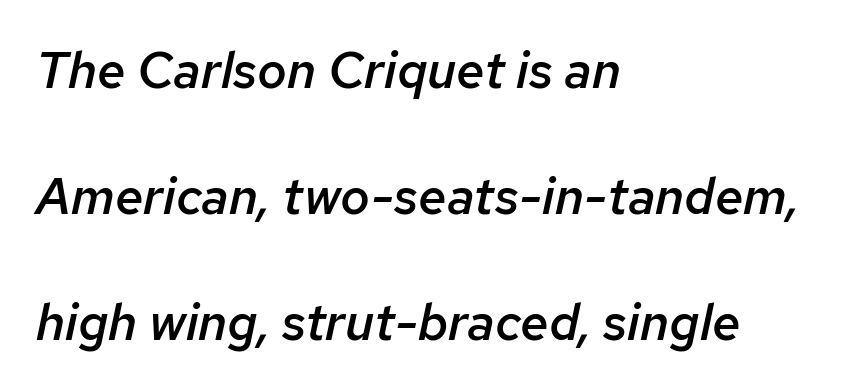
The image shows 51 px semibold type, italic (leaning right); set left-aligned, loose line spacing (2.47x), normal letter spacing, not underlined; low stroke contrast and a medium x-height.
